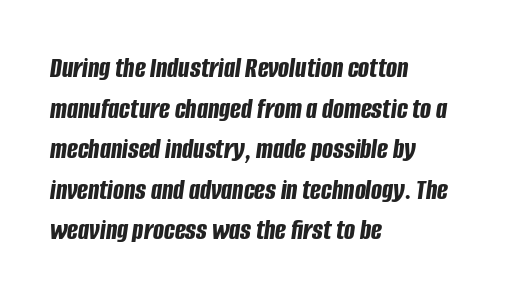
Q: Is the text bold? A: Yes.
Q: Is the text italic (slanted)? A: Yes, it leans right by about 8 degrees.
Q: Is the text underlined? A: No.
Q: How is the paragraph aligned? A: Left-aligned.
Q: Is the spacing between letters normal or unusually wide? A: Normal.
Q: Is the spacing between lines tight, normal or loose? A: Normal.
Q: Width (condensed, normal, or wide)? A: Condensed.
Q: Stroke contrast? A: Low.
Q: x-height? A: Large.
Q: Monospaced? A: No.
